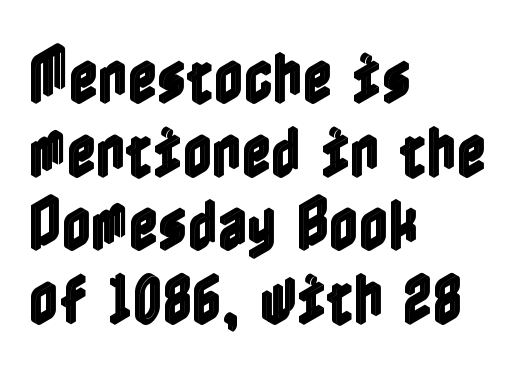
All the whitespace from short lines collects on the right. Posture: vertical. This sample uses plain, unmodified letter spacing. Quick note: underline off. The vertical gap from one line to the next is medium.
